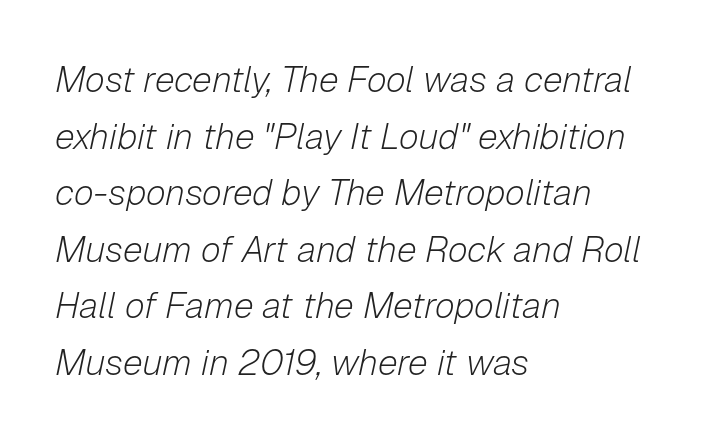
Q: Is the text bold? A: No.
Q: Is the text italic (slanted)? A: Yes, it leans right by about 12 degrees.
Q: Is the text underlined? A: No.
Q: How is the paragraph aligned? A: Left-aligned.
Q: Is the spacing between letters normal or unusually wide? A: Normal.
Q: Is the spacing between lines tight, normal or loose? A: Normal.
Q: Width (condensed, normal, or wide)? A: Normal.
Q: Stroke contrast? A: Low.
Q: x-height? A: Medium.
Q: Monospaced? A: No.
